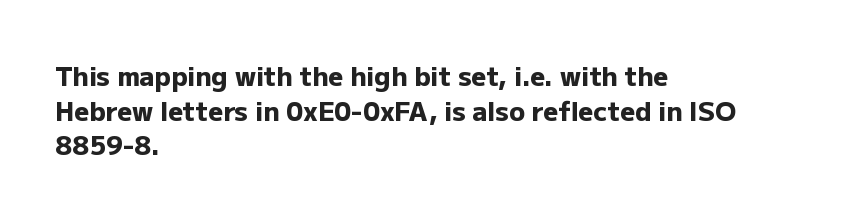
Do the letters lean? They stand straight. Standard letterfit; no display-style spreading of the glyphs. The strip under each line holds only bare page. The rendering anchors every line to the left-hand side. The glyphs have the mass of a bold cut. Quick note: interline space is typical.
